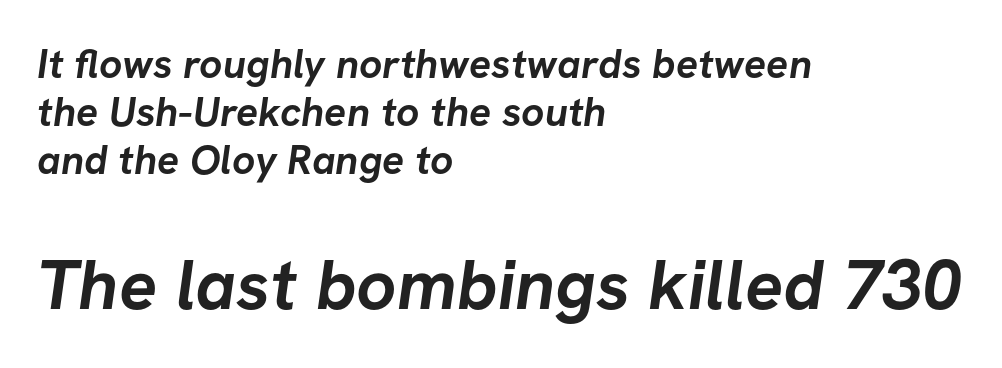
{"serif": "no", "bold": "yes", "weight": "semibold", "width": "normal", "stroke_contrast": "low", "x_height": "medium", "monospaced": "no", "underline": "no", "align": "left", "line_spacing_ratio": 1.17, "letter_spacing": "normal", "letter_spacing_em": 0.0, "larger_block": "second", "size_ratio": 1.73, "glyph_px": 71}
